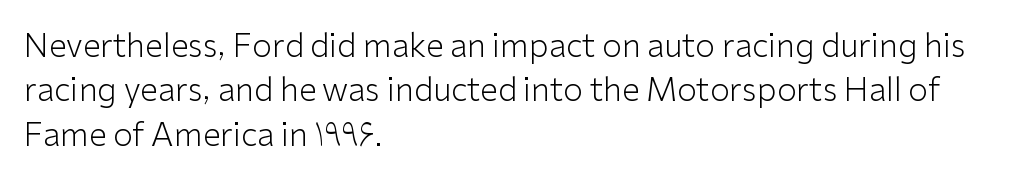
{"serif": "no", "italic": "no", "bold": "no", "weight": "light", "width": "normal", "stroke_contrast": "low", "x_height": "medium", "monospaced": "no", "underline": "no", "align": "left", "line_spacing": "normal", "line_spacing_ratio": 1.39, "letter_spacing": "normal", "letter_spacing_em": 0.0, "glyph_px": 32}
